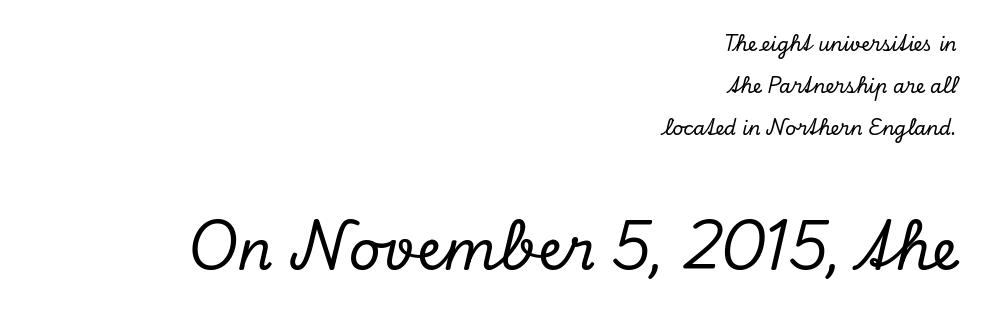
{"serif": "yes", "italic": "yes", "lean": "right", "slant_degrees": 13, "width": "normal", "stroke_contrast": "low", "x_height": "small", "monospaced": "no", "underline": "no", "align": "right", "line_spacing": "loose", "line_spacing_ratio": 2.21, "letter_spacing": "normal", "letter_spacing_em": 0.0, "larger_block": "second", "size_ratio": 2.95, "glyph_px": 56}
